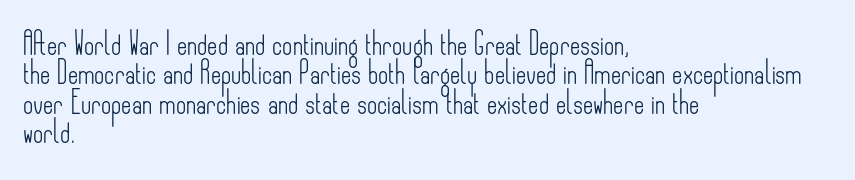
Bare-footed words on every line. Every stem runs plumb, perpendicular to the baseline. The typesetting does not lean heavy: it is not bold. Tracking value appears to be zero — textbook default spacing. The vertical gap from one line to the next is medium.
